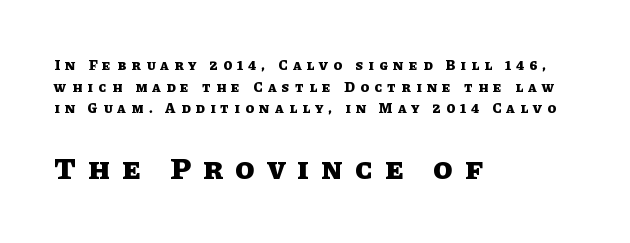
Q: Is the text bold? A: Yes.
Q: Is the text italic (slanted)? A: No, it is upright.
Q: Is the text underlined? A: No.
Q: How is the paragraph aligned? A: Left-aligned.
Q: Is the spacing between letters normal or unusually wide? A: Unusually wide.
Q: Is the spacing between lines tight, normal or loose? A: Normal.
Q: Which block of text is set in a larger size, the first (top) or the second (bottom)? A: The second (bottom) one.
Q: Width (condensed, normal, or wide)? A: Normal.
Q: Stroke contrast? A: Low.
Q: x-height? A: Large.
Q: Monospaced? A: No.
